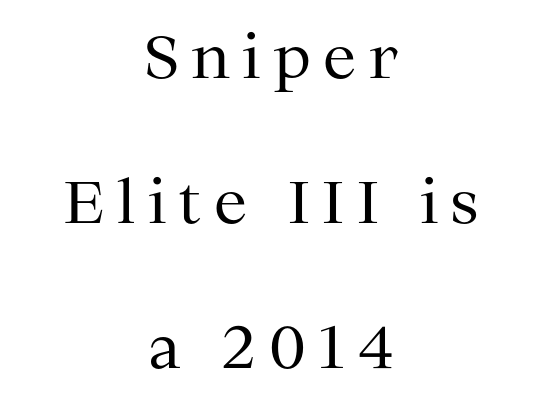
Q: Is the text bold? A: No.
Q: Is the text italic (slanted)? A: No, it is upright.
Q: Is the typeface a serif or a sans-serif typeface? A: Serif.
Q: Is the text underlined? A: No.
Q: How is the paragraph aligned? A: Centered.
Q: Is the spacing between letters normal or unusually wide? A: Unusually wide.
Q: Is the spacing between lines tight, normal or loose? A: Loose.
Q: Width (condensed, normal, or wide)? A: Normal.
Q: Stroke contrast? A: Medium.
Q: x-height? A: Medium.
Q: Monospaced? A: No.
